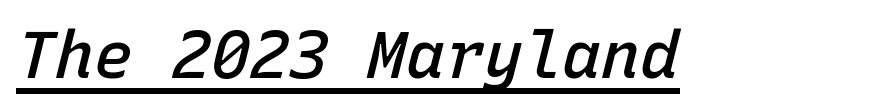
{"italic": "yes", "lean": "right", "slant_degrees": 15, "bold": "semi", "weight": "semibold", "width": "normal", "stroke_contrast": "low", "x_height": "medium", "monospaced": "yes", "underline": "yes", "letter_spacing": "normal", "letter_spacing_em": 0.0, "glyph_px": 65}
